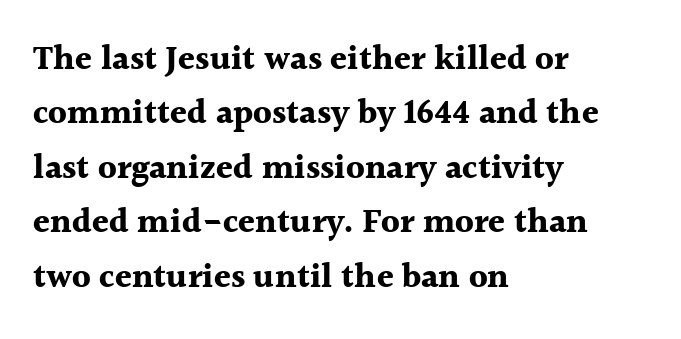
The image shows 34 px bold serif type, upright; set left-aligned, normal line spacing (1.6x), normal letter spacing, not underlined; a medium x-height.
